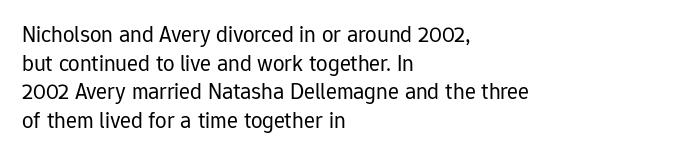
{"italic": "no", "bold": "no", "underline": "no", "align": "left", "line_spacing": "normal", "line_spacing_ratio": 1.25, "letter_spacing": "normal", "letter_spacing_em": 0.0, "glyph_px": 23}
